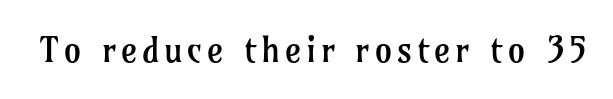
Q: Is the text bold? A: No.
Q: Is the text italic (slanted)? A: No, it is upright.
Q: Is the typeface a serif or a sans-serif typeface? A: Serif.
Q: Is the text underlined? A: No.
Q: Width (condensed, normal, or wide)? A: Normal.
Q: Stroke contrast? A: Low.
Q: x-height? A: Medium.
Q: Monospaced? A: No.
